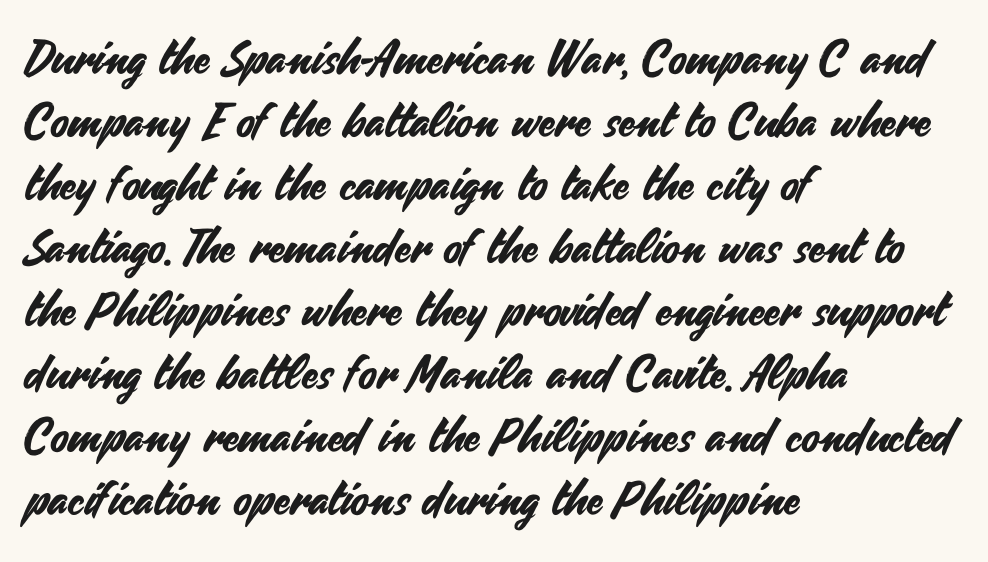
The image shows 47 px sans-serif type; set left-aligned, normal line spacing (1.34x), normal letter spacing, not underlined; medium stroke contrast and a small x-height.
